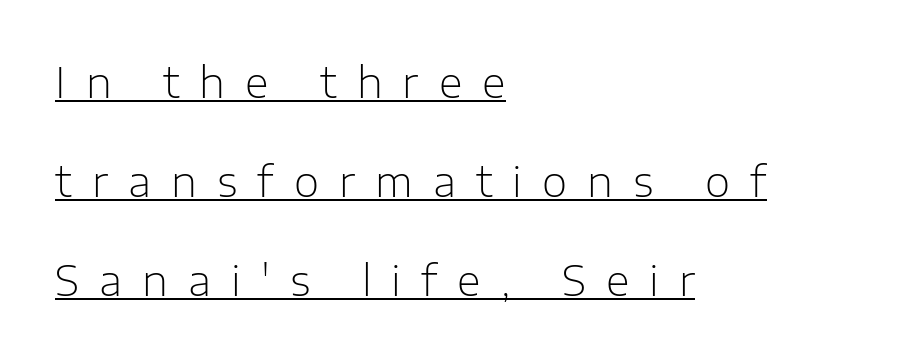
Q: Is the text bold? A: No.
Q: Is the text italic (slanted)? A: No, it is upright.
Q: Is the typeface a serif or a sans-serif typeface? A: Sans-serif.
Q: Is the text underlined? A: Yes.
Q: How is the paragraph aligned? A: Left-aligned.
Q: Is the spacing between letters normal or unusually wide? A: Unusually wide.
Q: Is the spacing between lines tight, normal or loose? A: Loose.
Q: Width (condensed, normal, or wide)? A: Normal.
Q: Stroke contrast? A: Low.
Q: x-height? A: Medium.
Q: Monospaced? A: No.
